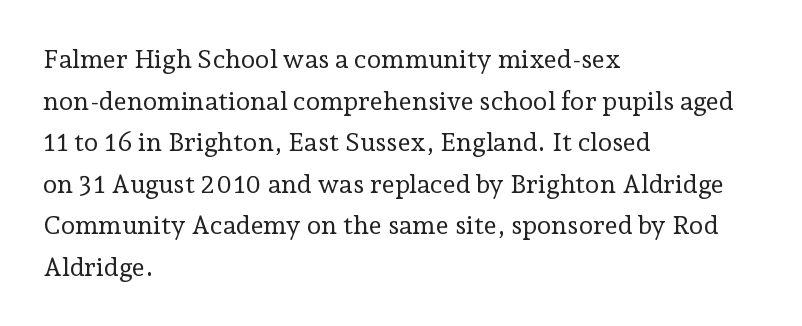
Q: Is the text bold? A: No.
Q: Is the text italic (slanted)? A: No, it is upright.
Q: Is the text underlined? A: No.
Q: How is the paragraph aligned? A: Left-aligned.
Q: Is the spacing between letters normal or unusually wide? A: Normal.
Q: Is the spacing between lines tight, normal or loose? A: Normal.
